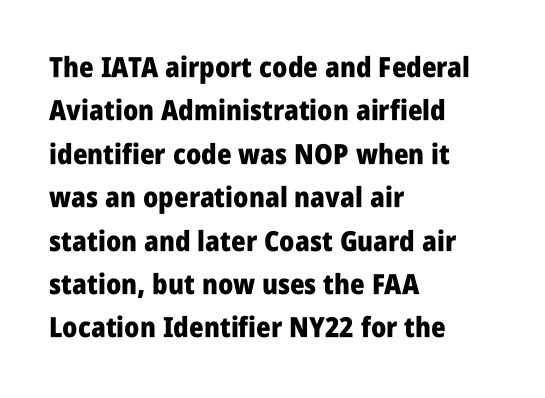
Q: Is the text bold? A: Yes.
Q: Is the text italic (slanted)? A: No, it is upright.
Q: Is the typeface a serif or a sans-serif typeface? A: Sans-serif.
Q: Is the text underlined? A: No.
Q: How is the paragraph aligned? A: Left-aligned.
Q: Is the spacing between letters normal or unusually wide? A: Normal.
Q: Is the spacing between lines tight, normal or loose? A: Normal.
Q: Width (condensed, normal, or wide)? A: Condensed.
Q: Stroke contrast? A: Low.
Q: x-height? A: Large.
Q: Monospaced? A: No.
